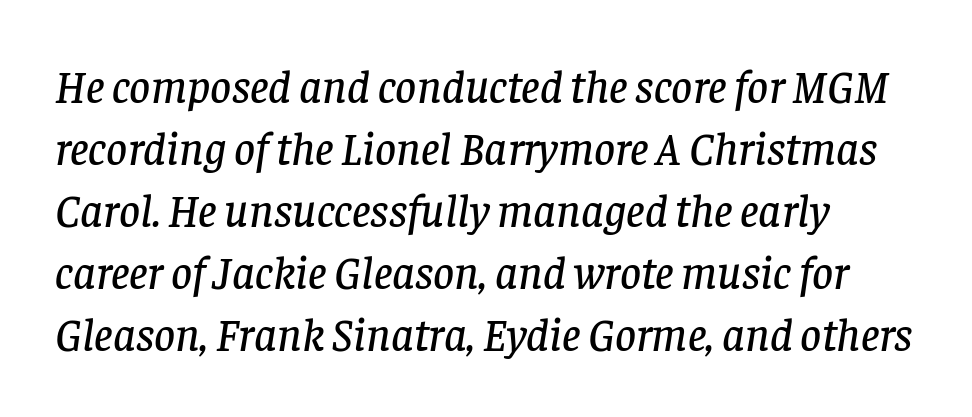
Q: Is the text italic (slanted)? A: Yes, it leans right by about 8 degrees.
Q: Is the typeface a serif or a sans-serif typeface? A: Serif.
Q: Is the text underlined? A: No.
Q: How is the paragraph aligned? A: Left-aligned.
Q: Is the spacing between letters normal or unusually wide? A: Normal.
Q: Is the spacing between lines tight, normal or loose? A: Normal.
Q: Width (condensed, normal, or wide)? A: Normal.
Q: Stroke contrast? A: Low.
Q: x-height? A: Large.
Q: Monospaced? A: No.
